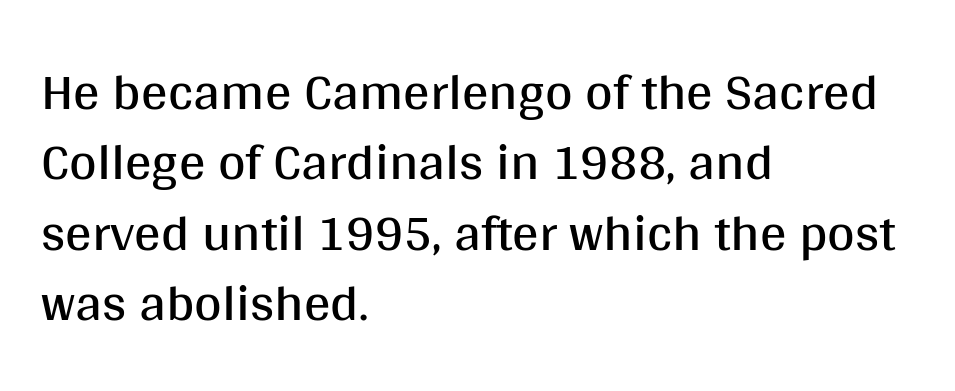
Q: Is the text bold? A: No.
Q: Is the text italic (slanted)? A: No, it is upright.
Q: Is the typeface a serif or a sans-serif typeface? A: Sans-serif.
Q: Is the text underlined? A: No.
Q: How is the paragraph aligned? A: Left-aligned.
Q: Is the spacing between letters normal or unusually wide? A: Normal.
Q: Is the spacing between lines tight, normal or loose? A: Normal.
Q: Width (condensed, normal, or wide)? A: Normal.
Q: Stroke contrast? A: Medium.
Q: x-height? A: Large.
Q: Monospaced? A: No.
